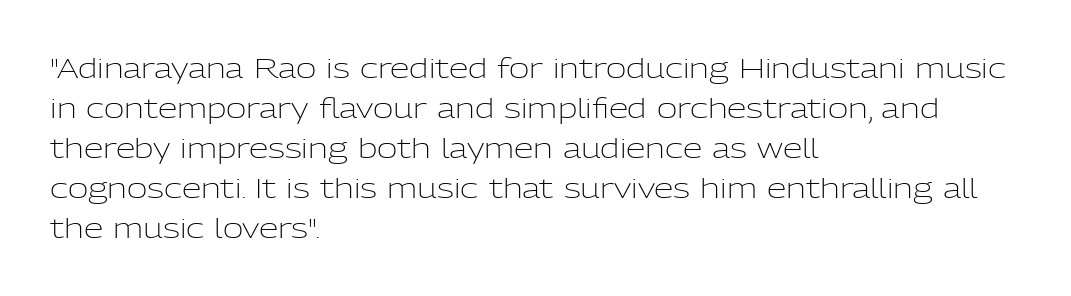
Q: Is the text bold? A: No.
Q: Is the text italic (slanted)? A: No, it is upright.
Q: Is the typeface a serif or a sans-serif typeface? A: Sans-serif.
Q: Is the text underlined? A: No.
Q: How is the paragraph aligned? A: Left-aligned.
Q: Is the spacing between letters normal or unusually wide? A: Normal.
Q: Is the spacing between lines tight, normal or loose? A: Normal.
Q: Width (condensed, normal, or wide)? A: Normal.
Q: Stroke contrast? A: Low.
Q: x-height? A: Medium.
Q: Monospaced? A: No.
